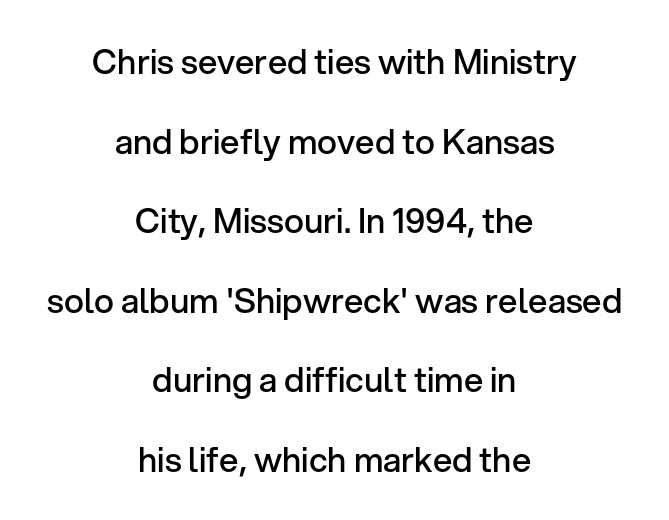
Q: Is the text bold? A: Semi-bold.
Q: Is the text italic (slanted)? A: No, it is upright.
Q: Is the typeface a serif or a sans-serif typeface? A: Sans-serif.
Q: Is the text underlined? A: No.
Q: How is the paragraph aligned? A: Centered.
Q: Is the spacing between letters normal or unusually wide? A: Normal.
Q: Is the spacing between lines tight, normal or loose? A: Loose.
Q: Width (condensed, normal, or wide)? A: Normal.
Q: Stroke contrast? A: Low.
Q: x-height? A: Medium.
Q: Monospaced? A: No.
